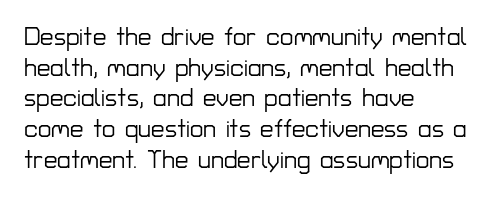
Q: Is the text italic (slanted)? A: No, it is upright.
Q: Is the text underlined? A: No.
Q: How is the paragraph aligned? A: Left-aligned.
Q: Is the spacing between letters normal or unusually wide? A: Normal.
Q: Is the spacing between lines tight, normal or loose? A: Normal.
